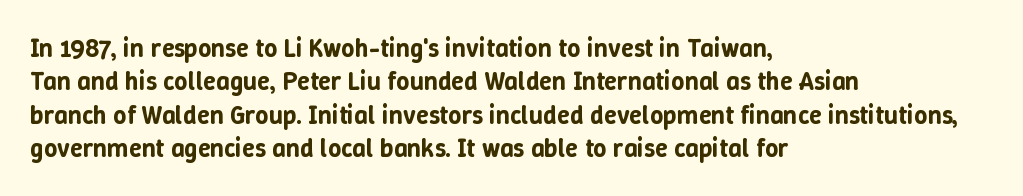
Beneath every word, the page is bare. Evenly set lines give the paragraph a standard silhouette. The compositor pushed each line to the left boundary. Spacing between characters is what you'd get straight out of the box. When letters stand straight like this, we call the style roman or upright.
